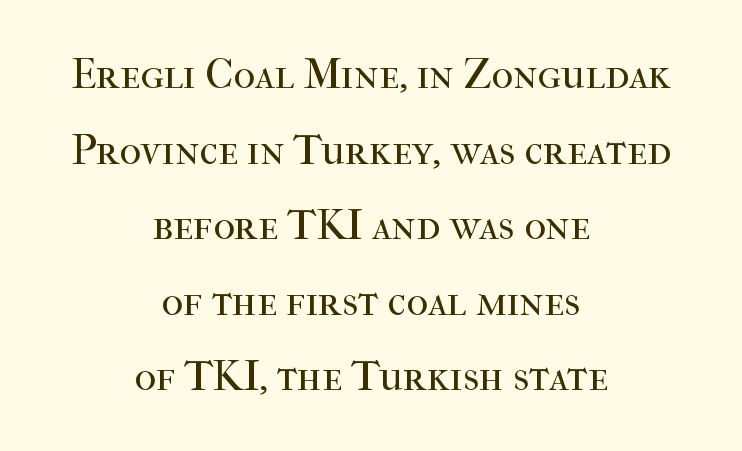
The image shows 42 px regular-weight serif type, upright; set centered, line spacing 1.8x, normal letter spacing, not underlined; high stroke contrast and a medium x-height.
